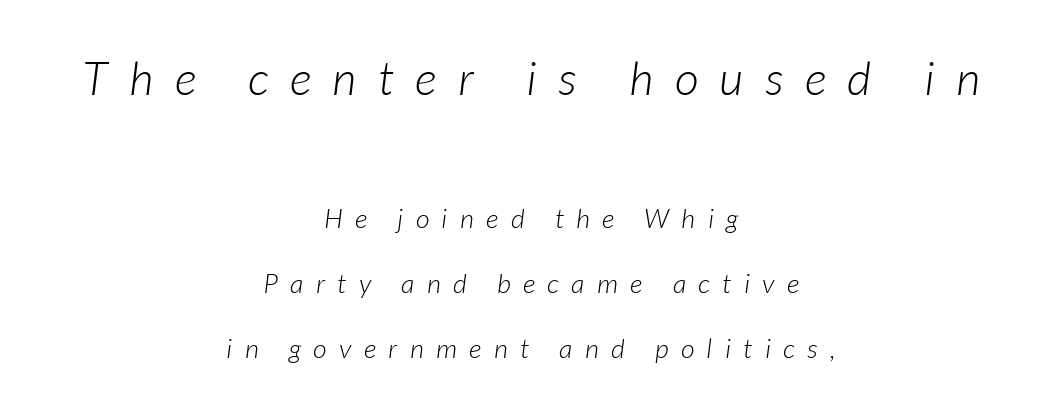
The paragraph shown floats in the horizontal middle. Does extra space separate the letters? Yes, quite a lot of it. Nope, no serifs anywhere on these letters. Stroke thickness stays within the range of a standard reading face or lighter.
